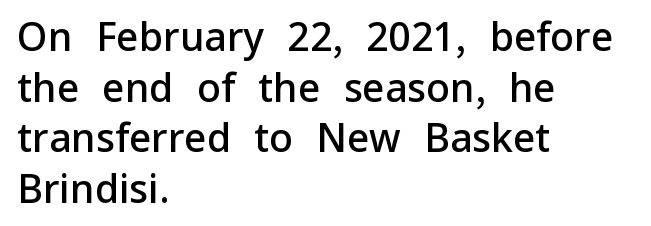
Compared with a centered layout, this one pins lines to the left instead. The sample has been set in demibold, a notch under bold. Looks like regular typesetting: each glyph gets only the width it needs. Only glyphs here, with clear space below each row. No feet cap the strokes, marking this as sans-serif type.
